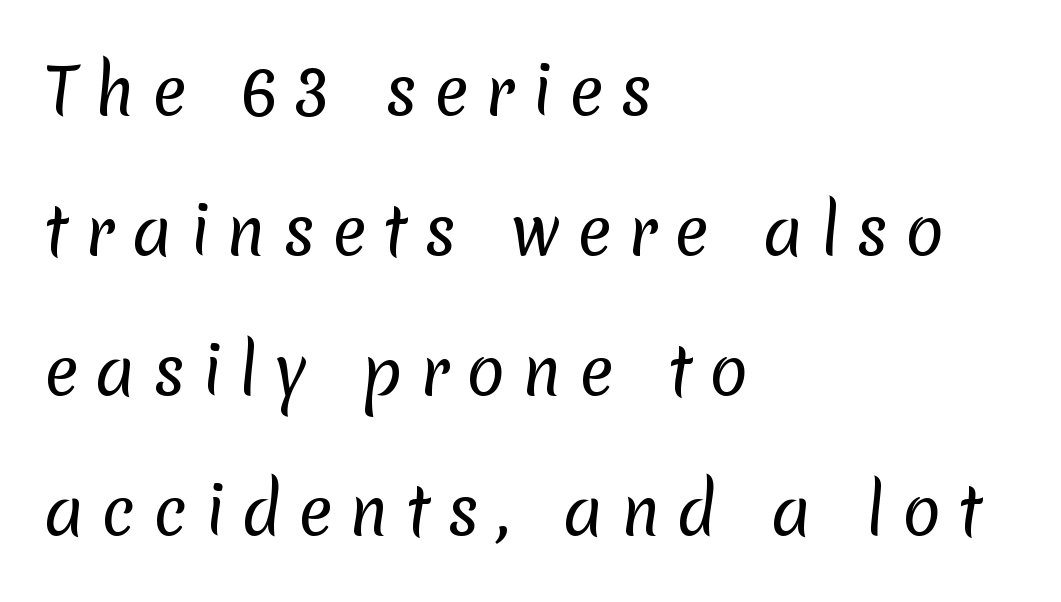
Q: Is the text bold? A: No.
Q: Is the typeface a serif or a sans-serif typeface? A: Sans-serif.
Q: Is the text underlined? A: No.
Q: How is the paragraph aligned? A: Left-aligned.
Q: Is the spacing between letters normal or unusually wide? A: Unusually wide.
Q: Is the spacing between lines tight, normal or loose? A: Loose.
Q: Width (condensed, normal, or wide)? A: Normal.
Q: Stroke contrast? A: Low.
Q: x-height? A: Medium.
Q: Monospaced? A: No.
